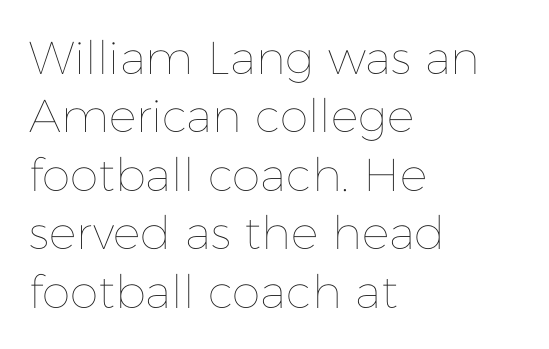
Q: Is the text bold? A: No.
Q: Is the text italic (slanted)? A: No, it is upright.
Q: Is the text underlined? A: No.
Q: How is the paragraph aligned? A: Left-aligned.
Q: Is the spacing between letters normal or unusually wide? A: Normal.
Q: Is the spacing between lines tight, normal or loose? A: Normal.
Q: Width (condensed, normal, or wide)? A: Normal.
Q: Stroke contrast? A: Low.
Q: x-height? A: Medium.
Q: Monospaced? A: No.
